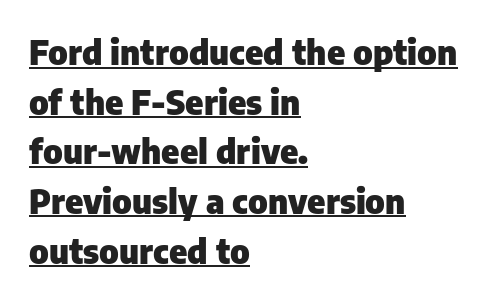
The image shows 34 px heavy sans-serif type, upright; set left-aligned, normal line spacing (1.46x), normal letter spacing, underlined; low stroke contrast and a medium x-height.
